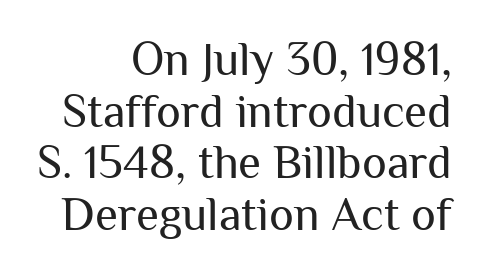
Think standard paragraph weight, or any step lighter than that. It's the straight-up-and-down kind of type. Compared with typical paragraphs, the rows here are closer together. This rendering employs a face without finishing strokes, i.e., a sans-serif.
